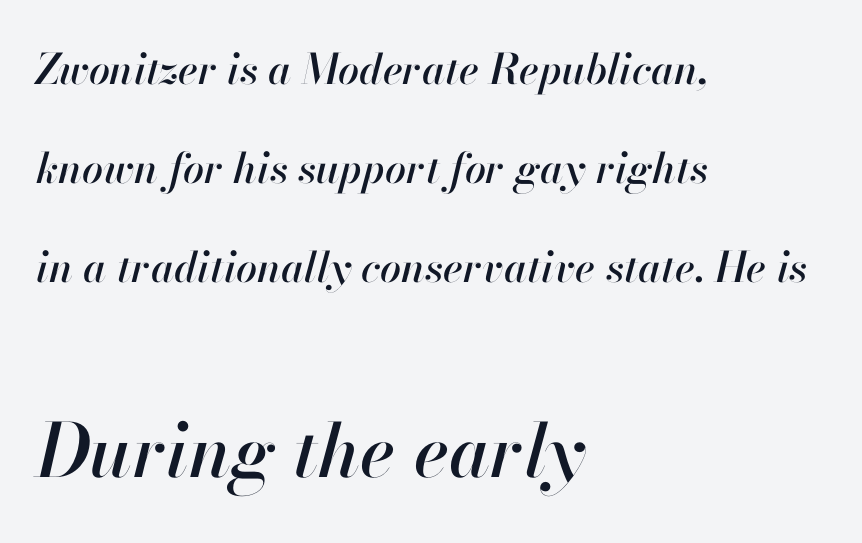
Here the designer chose a conventional face with non-uniform glyph widths. Bigger letters appear in the bottom chunk; the top chunk is reduced. Clear beneath every line of the passage. The rendering applies a slant to the glyphs. Reading down the column, the eye jumps a long way to each next line. No extra tracking has been applied to these lines.
